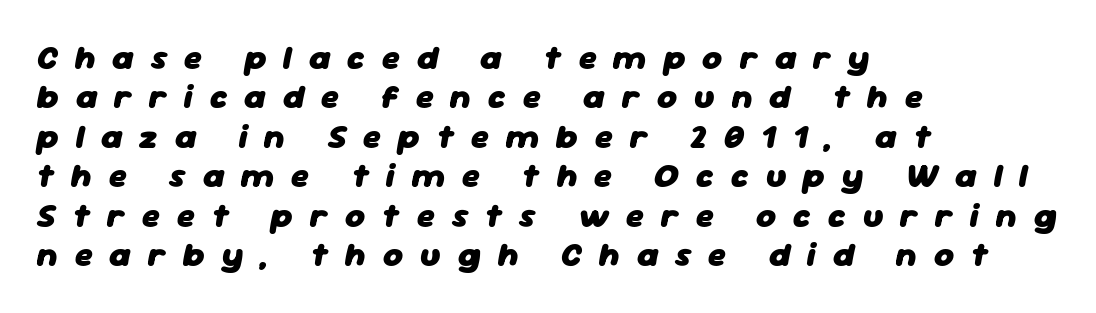
{"italic": "yes", "lean": "right", "slant_degrees": 11, "bold": "yes", "weight": "heavy", "width": "normal", "stroke_contrast": "low", "x_height": "medium", "monospaced": "no", "underline": "no", "align": "left", "line_spacing_ratio": 1.16, "letter_spacing": "wide", "letter_spacing_em": 0.49, "glyph_px": 34}
